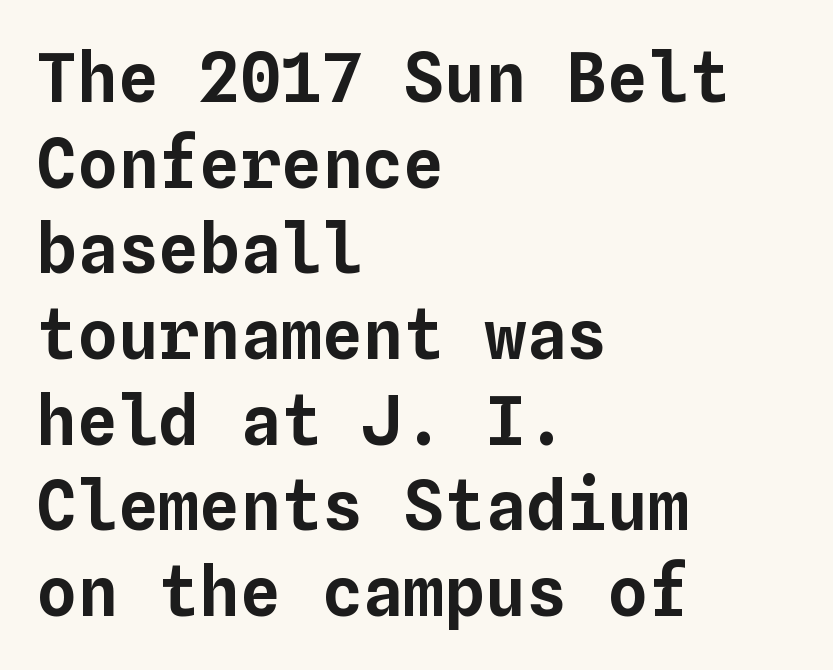
{"italic": "no", "width": "normal", "stroke_contrast": "low", "x_height": "medium", "monospaced": "yes", "underline": "no", "align": "left", "line_spacing": "normal", "line_spacing_ratio": 1.26, "letter_spacing": "normal", "letter_spacing_em": 0.0, "glyph_px": 68}
